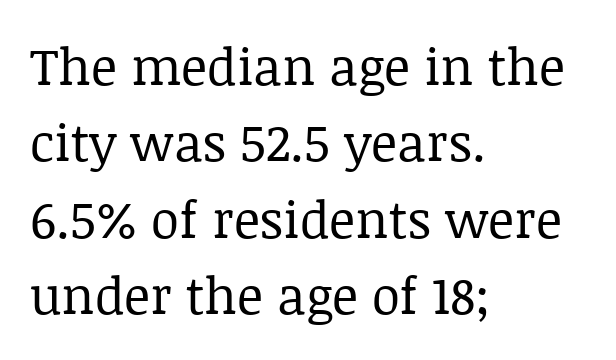
{"serif": "yes", "italic": "no", "bold": "no", "weight": "regular", "width": "normal", "stroke_contrast": "low", "x_height": "large", "monospaced": "no", "underline": "no", "align": "left", "line_spacing": "normal", "line_spacing_ratio": 1.5, "letter_spacing": "normal", "letter_spacing_em": 0.0, "glyph_px": 51}
